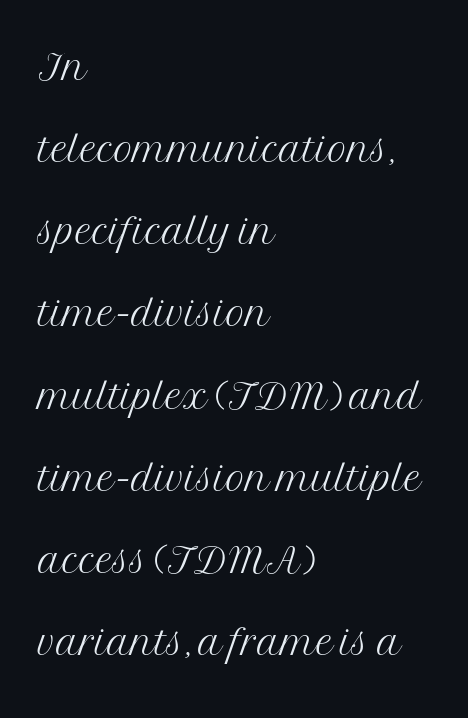
The image shows 53 px light serif type; set left-aligned, normal line spacing (1.55x), normal letter spacing, not underlined; medium stroke contrast and a medium x-height.
